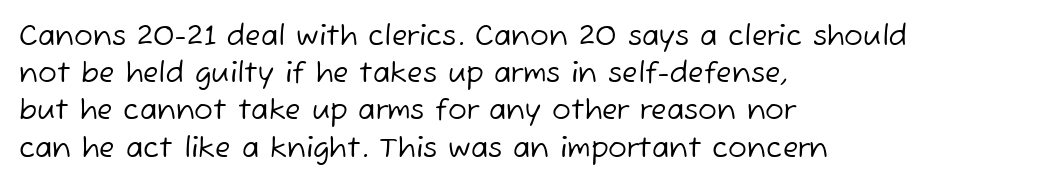
Q: Is the text bold? A: No.
Q: Is the typeface a serif or a sans-serif typeface? A: Sans-serif.
Q: Is the text underlined? A: No.
Q: How is the paragraph aligned? A: Left-aligned.
Q: Is the spacing between letters normal or unusually wide? A: Normal.
Q: Is the spacing between lines tight, normal or loose? A: Normal.
Q: Width (condensed, normal, or wide)? A: Normal.
Q: Stroke contrast? A: Low.
Q: x-height? A: Medium.
Q: Monospaced? A: No.
